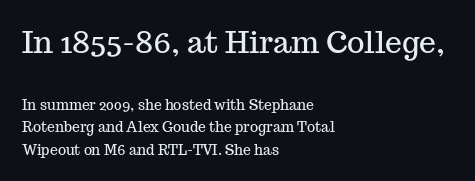
Q: Is the text italic (slanted)? A: No, it is upright.
Q: Is the typeface a serif or a sans-serif typeface? A: Serif.
Q: Is the text underlined? A: No.
Q: How is the paragraph aligned? A: Left-aligned.
Q: Is the spacing between letters normal or unusually wide? A: Normal.
Q: Is the spacing between lines tight, normal or loose? A: Normal.
Q: Which block of text is set in a larger size, the first (top) or the second (bottom)? A: The first (top) one.
Q: Width (condensed, normal, or wide)? A: Normal.
Q: Stroke contrast? A: Medium.
Q: x-height? A: Medium.
Q: Monospaced? A: No.
